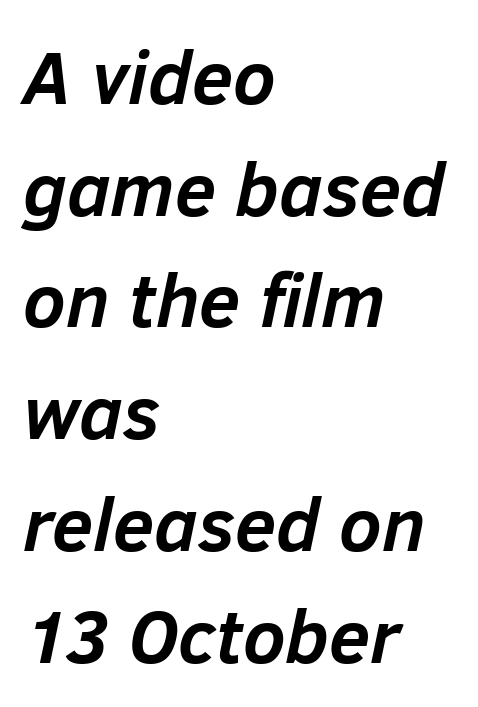
{"italic": "yes", "lean": "right", "slant_degrees": 12, "bold": "yes", "weight": "semibold", "width": "normal", "stroke_contrast": "low", "x_height": "medium", "monospaced": "no", "underline": "no", "align": "left", "line_spacing": "normal", "line_spacing_ratio": 1.49, "letter_spacing": "normal", "letter_spacing_em": 0.0, "glyph_px": 75}
